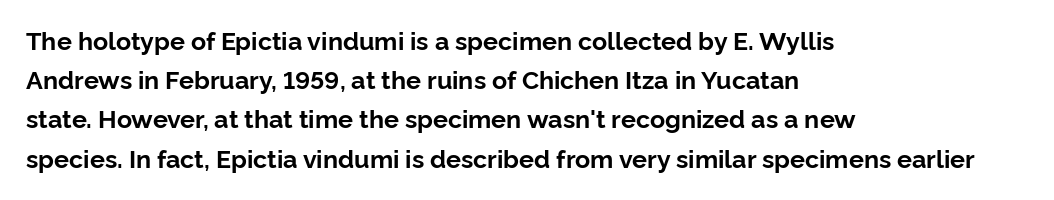
There is no visible air inserted between adjacent glyphs. This sample is left-justified, so line endings fall wherever the words run out. Normally led — the rows are evenly, conventionally spaced. The lettering holds an erect, upright posture throughout.
